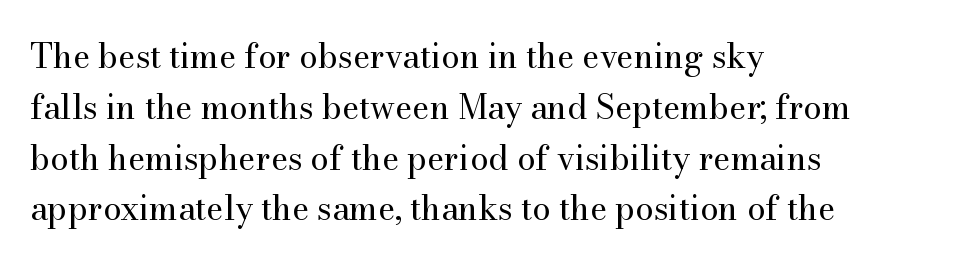
The image shows 33 px regular-weight serif type, upright; set left-aligned, normal line spacing (1.54x), normal letter spacing, not underlined; medium stroke contrast and a small x-height.
